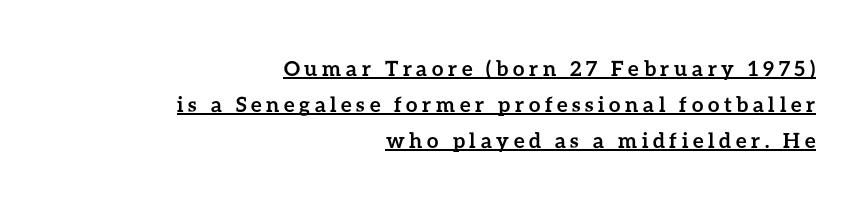
The image shows 21 px bold type, upright; set right-aligned, line spacing 1.72x, unusually wide letter spacing (+0.22 em), underlined.
